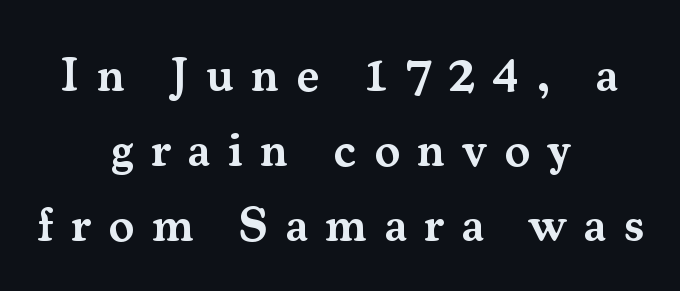
These lines stack symmetrically, like a column narrowing and widening about its center. If you measured baseline to baseline, you'd find a middling distance. Rule under the text: the space is simply empty. Check where the strokes stop: tiny serifs finish them off. The gaps between neighbouring characters are conspicuously large. A typesetter would call this proportional, since set widths differ per character.
